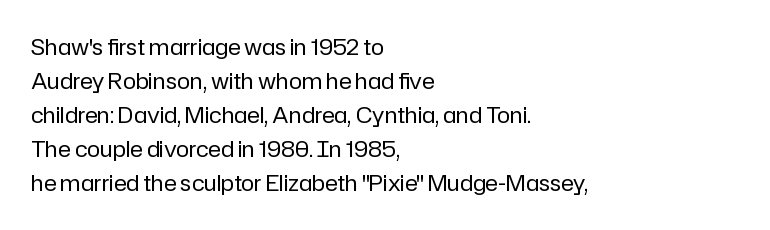
Q: Is the text bold? A: No.
Q: Is the text italic (slanted)? A: No, it is upright.
Q: Is the text underlined? A: No.
Q: How is the paragraph aligned? A: Left-aligned.
Q: Is the spacing between letters normal or unusually wide? A: Normal.
Q: Is the spacing between lines tight, normal or loose? A: Normal.
